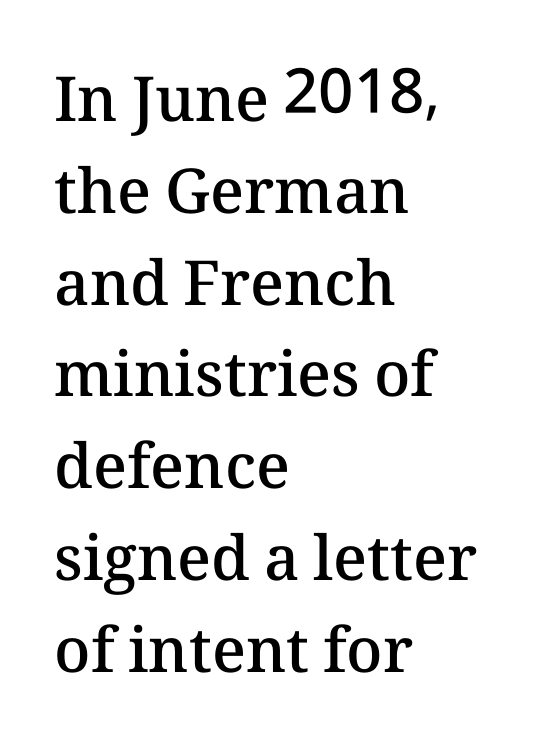
Q: Is the text bold? A: Semi-bold.
Q: Is the text italic (slanted)? A: No, it is upright.
Q: Is the text underlined? A: No.
Q: How is the paragraph aligned? A: Left-aligned.
Q: Is the spacing between letters normal or unusually wide? A: Normal.
Q: Is the spacing between lines tight, normal or loose? A: Normal.
Q: Width (condensed, normal, or wide)? A: Normal.
Q: Stroke contrast? A: Medium.
Q: x-height? A: Medium.
Q: Monospaced? A: No.
